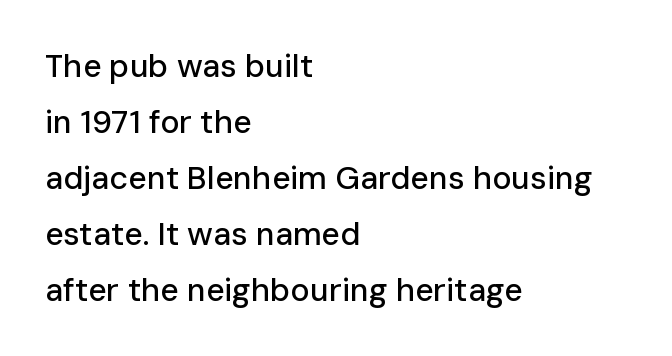
Each row of text sits above clean, open space. Italic: no, the glyphs are upright roman. Serifs: no, the terminals of the letterforms are clean. Do the characters align in a grid? No, the font is proportional. A classic flush-left, rag-right setting is used for this passage.
